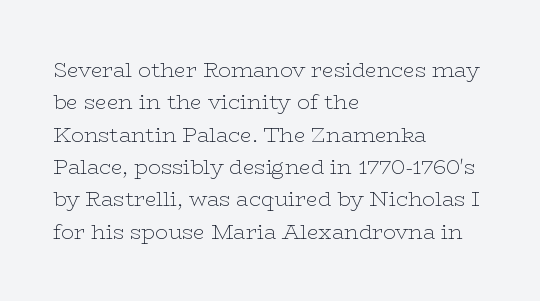
The image shows 21 px text type, upright; set left-aligned, normal line spacing (1.54x), normal letter spacing, not underlined.
